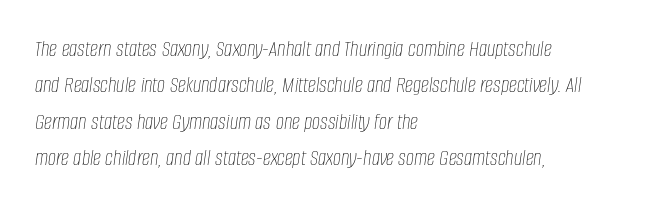
Spacing between characters is what you'd get straight out of the box. Leading matches the norm, producing a regular column. The glyphs look as if they've been sheared to an angle. The baseline area is clear.
